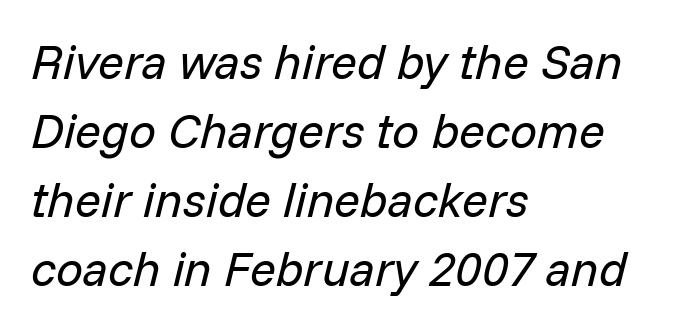
{"italic": "yes", "lean": "right", "slant_degrees": 14, "bold": "no", "weight": "regular", "width": "normal", "stroke_contrast": "low", "x_height": "medium", "monospaced": "no", "underline": "no", "align": "left", "line_spacing": "normal", "line_spacing_ratio": 1.44, "letter_spacing": "normal", "letter_spacing_em": 0.0, "glyph_px": 48}
